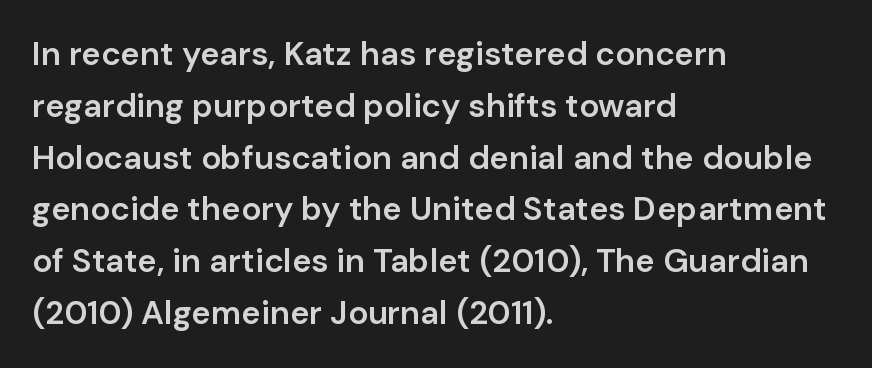
The image shows 33 px semibold sans-serif type, upright; set left-aligned, normal line spacing (1.57x), normal letter spacing, not underlined; low stroke contrast and a medium x-height.
